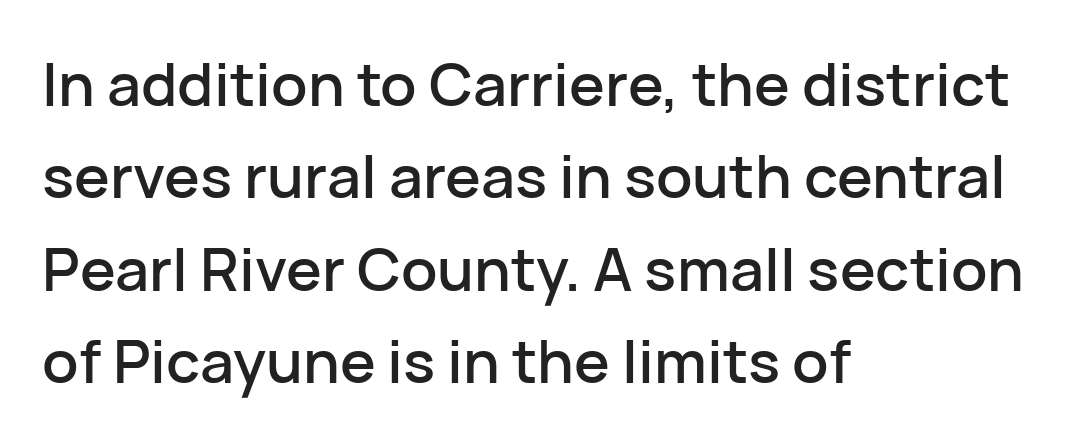
The image shows 60 px sans-serif type, upright; set left-aligned, normal line spacing (1.54x), normal letter spacing, not underlined; low stroke contrast and a medium x-height.
